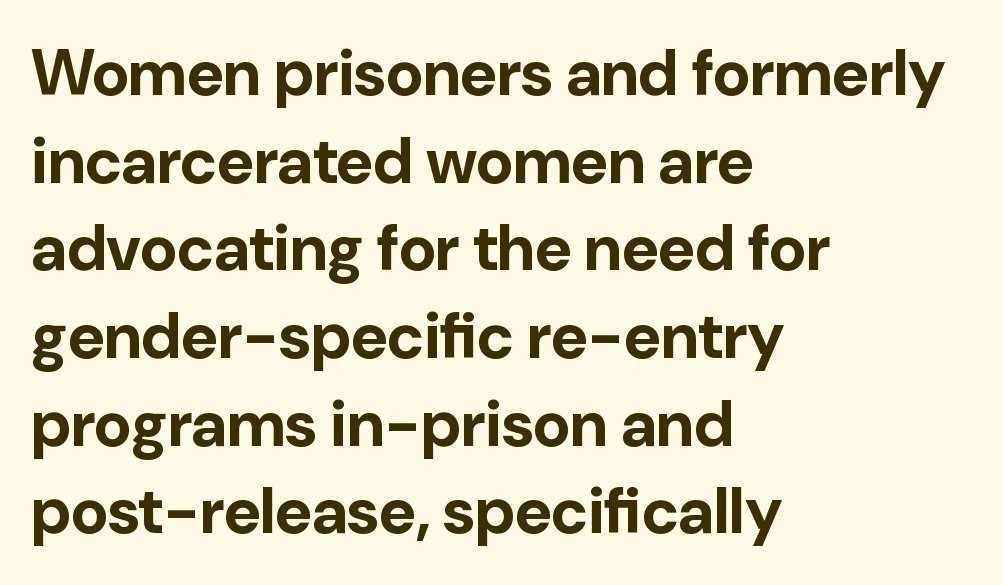
The image shows 64 px bold sans-serif type, upright; set left-aligned, normal line spacing (1.37x), normal letter spacing, not underlined; low stroke contrast and a medium x-height.
